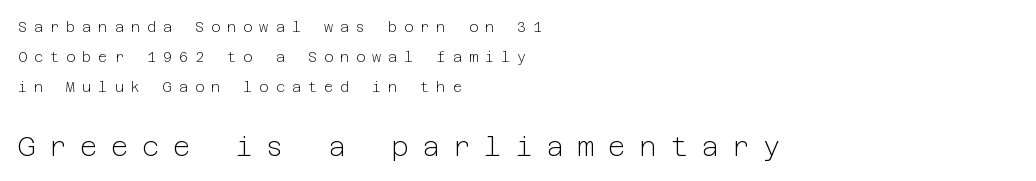
The image shows 27 px text type, upright; set left-aligned, loose line spacing (2.15x), unusually wide letter spacing (+0.5 em), not underlined; the second (bottom) block is 1.93x larger.
